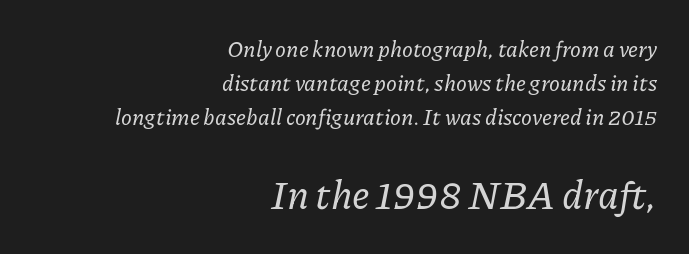
Size hierarchy here favors the trailing block over the leading one. Descenders hang freely into open space. Each letter keeps its own natural width here, so spacing adapts to shape. Is the letter spacing exaggerated? No — it looks like the ordinary default. What's the leading like? Ordinary, nothing unusual.
